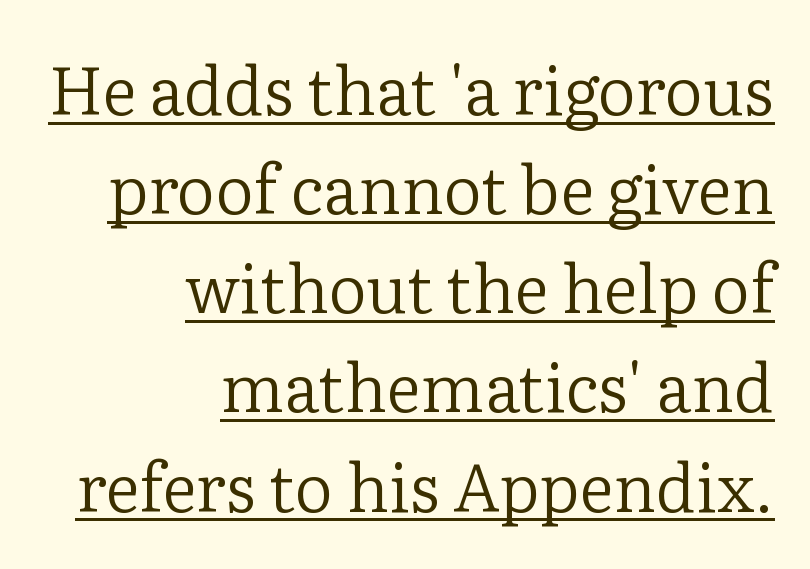
These lines are set flush right with a ragged left edge. Heft: none added — not bold. What's the leading like? Ordinary, nothing unusual. Standard letterfit; no display-style spreading of the glyphs.
